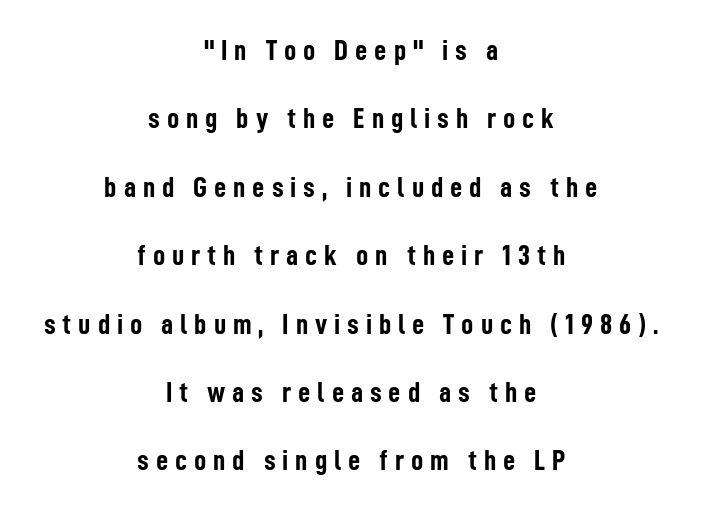
Q: Is the text bold? A: Yes.
Q: Is the text italic (slanted)? A: No, it is upright.
Q: Is the typeface a serif or a sans-serif typeface? A: Sans-serif.
Q: Is the text underlined? A: No.
Q: How is the paragraph aligned? A: Centered.
Q: Is the spacing between letters normal or unusually wide? A: Unusually wide.
Q: Is the spacing between lines tight, normal or loose? A: Loose.
Q: Width (condensed, normal, or wide)? A: Condensed.
Q: Stroke contrast? A: Low.
Q: x-height? A: Medium.
Q: Monospaced? A: No.
